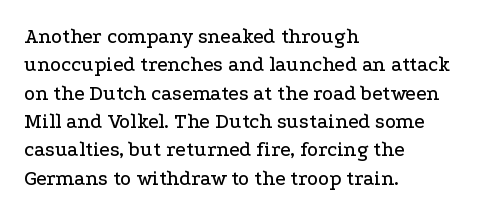
Posture: upright roman. The foot of each line stays bare and open. The passage shown stacks its lines at a standard gap. Alignment: flush left. The horizontal fit of the characters is conventional and even.
